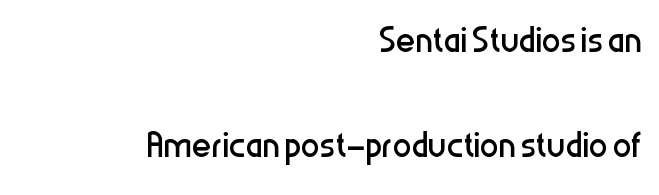
The passage shown is not underscored anywhere. Spacing verdict: proportional, widths tailored to each character. Reading down the block, your eye finds every line finishing at a fixed right position. One glance says open: line gaps are wider than usual.
